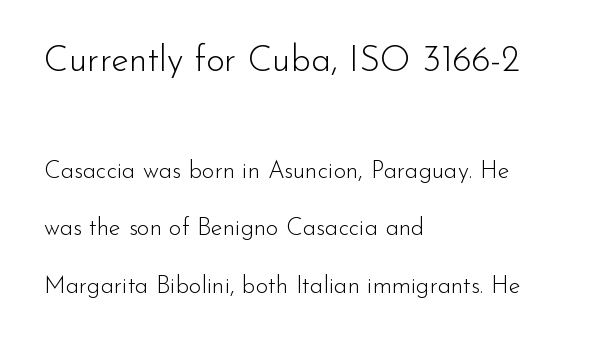
Q: Is the text bold? A: No.
Q: Is the text italic (slanted)? A: No, it is upright.
Q: Is the typeface a serif or a sans-serif typeface? A: Sans-serif.
Q: Is the text underlined? A: No.
Q: How is the paragraph aligned? A: Left-aligned.
Q: Is the spacing between letters normal or unusually wide? A: Normal.
Q: Is the spacing between lines tight, normal or loose? A: Loose.
Q: Which block of text is set in a larger size, the first (top) or the second (bottom)? A: The first (top) one.
Q: Width (condensed, normal, or wide)? A: Normal.
Q: Stroke contrast? A: Low.
Q: x-height? A: Small.
Q: Monospaced? A: No.
